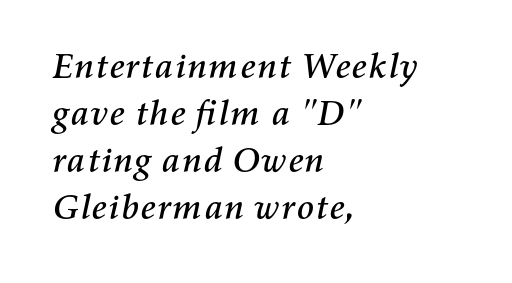
The image shows 36 px text type, italic (leaning right); set left-aligned, normal line spacing (1.31x), normal letter spacing, not underlined; medium stroke contrast and a medium x-height.
